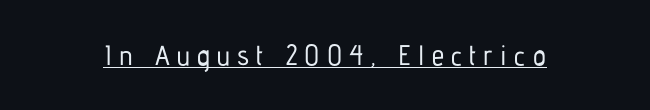
Students, observe the line beneath the letters — that is underlining. Note the varied advance widths — an 'i' is clearly narrower than an 'm'. The letters carry no serifs — their stems end cleanly without finishing strokes. Caption: expanded tracking, letters set apart.
